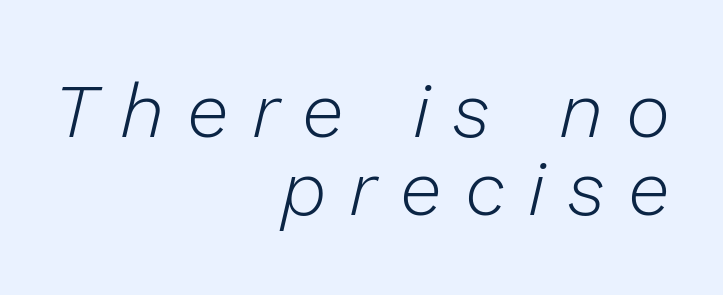
Q: Is the text bold? A: No.
Q: Is the text italic (slanted)? A: Yes, it leans right by about 13 degrees.
Q: Is the text underlined? A: No.
Q: How is the paragraph aligned? A: Right-aligned.
Q: Is the spacing between letters normal or unusually wide? A: Unusually wide.
Q: Is the spacing between lines tight, normal or loose? A: Tight.
Q: Width (condensed, normal, or wide)? A: Normal.
Q: Stroke contrast? A: Low.
Q: x-height? A: Medium.
Q: Monospaced? A: No.
